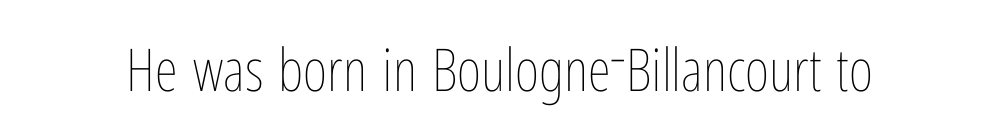
Q: Is the text bold? A: No.
Q: Is the text italic (slanted)? A: No, it is upright.
Q: Is the text underlined? A: No.
Q: Is the spacing between letters normal or unusually wide? A: Normal.
Q: Width (condensed, normal, or wide)? A: Condensed.
Q: Stroke contrast? A: Low.
Q: x-height? A: Medium.
Q: Monospaced? A: No.
